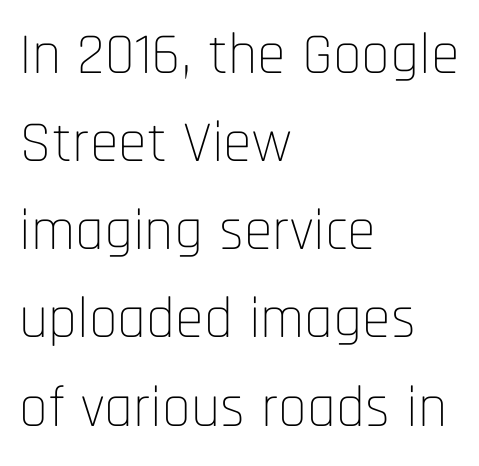
Q: Is the text bold? A: No.
Q: Is the text italic (slanted)? A: No, it is upright.
Q: Is the typeface a serif or a sans-serif typeface? A: Sans-serif.
Q: Is the text underlined? A: No.
Q: How is the paragraph aligned? A: Left-aligned.
Q: Is the spacing between letters normal or unusually wide? A: Normal.
Q: Is the spacing between lines tight, normal or loose? A: Normal.
Q: Width (condensed, normal, or wide)? A: Condensed.
Q: Stroke contrast? A: Low.
Q: x-height? A: Large.
Q: Monospaced? A: No.
